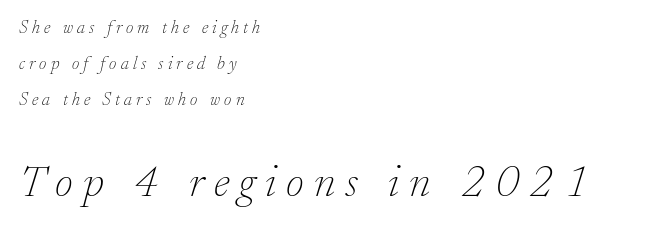
Q: Is the text bold? A: No.
Q: Is the text italic (slanted)? A: Yes, it leans right by about 17 degrees.
Q: Is the typeface a serif or a sans-serif typeface? A: Serif.
Q: Is the text underlined? A: No.
Q: How is the paragraph aligned? A: Left-aligned.
Q: Is the spacing between letters normal or unusually wide? A: Unusually wide.
Q: Is the spacing between lines tight, normal or loose? A: Loose.
Q: Which block of text is set in a larger size, the first (top) or the second (bottom)? A: The second (bottom) one.
Q: Width (condensed, normal, or wide)? A: Normal.
Q: Stroke contrast? A: Low.
Q: x-height? A: Small.
Q: Monospaced? A: No.
